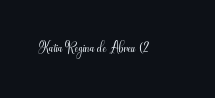
The passage shown is not underscored anywhere. Stems here are at most as thick as an everyday book face. Observe the ordinary spacing: letters are neighbours, not strangers.
